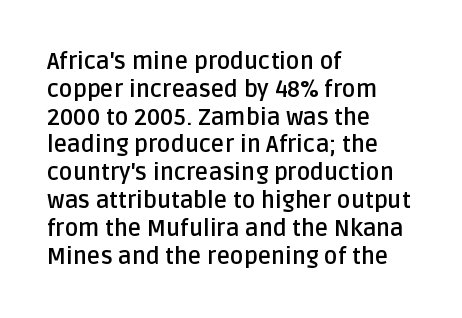
{"italic": "no", "bold": "yes", "underline": "no", "align": "left", "line_spacing_ratio": 1.21, "letter_spacing": "normal", "letter_spacing_em": 0.0, "glyph_px": 23}
